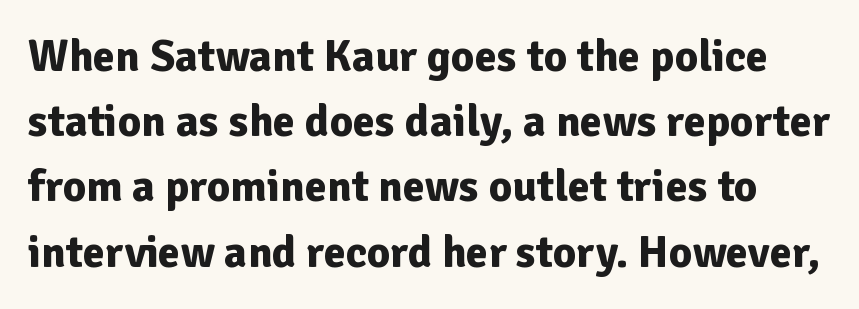
{"serif": "no", "italic": "no", "bold": "yes", "weight": "bold", "width": "normal", "stroke_contrast": "low", "x_height": "medium", "monospaced": "no", "underline": "no", "line_spacing": "normal", "line_spacing_ratio": 1.45, "letter_spacing": "normal", "letter_spacing_em": 0.0, "glyph_px": 45}
